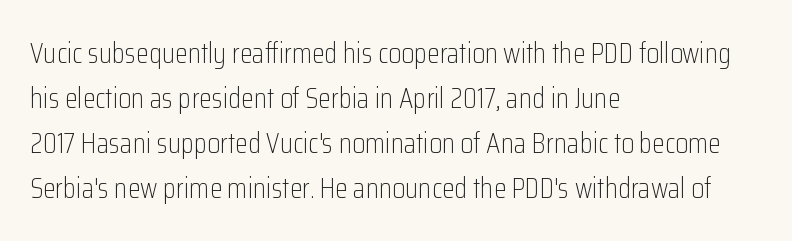
Q: Is the text bold? A: No.
Q: Is the text italic (slanted)? A: No, it is upright.
Q: Is the typeface a serif or a sans-serif typeface? A: Sans-serif.
Q: Is the text underlined? A: No.
Q: How is the paragraph aligned? A: Left-aligned.
Q: Is the spacing between letters normal or unusually wide? A: Normal.
Q: Is the spacing between lines tight, normal or loose? A: Normal.
Q: Width (condensed, normal, or wide)? A: Condensed.
Q: Stroke contrast? A: Low.
Q: x-height? A: Medium.
Q: Monospaced? A: No.
